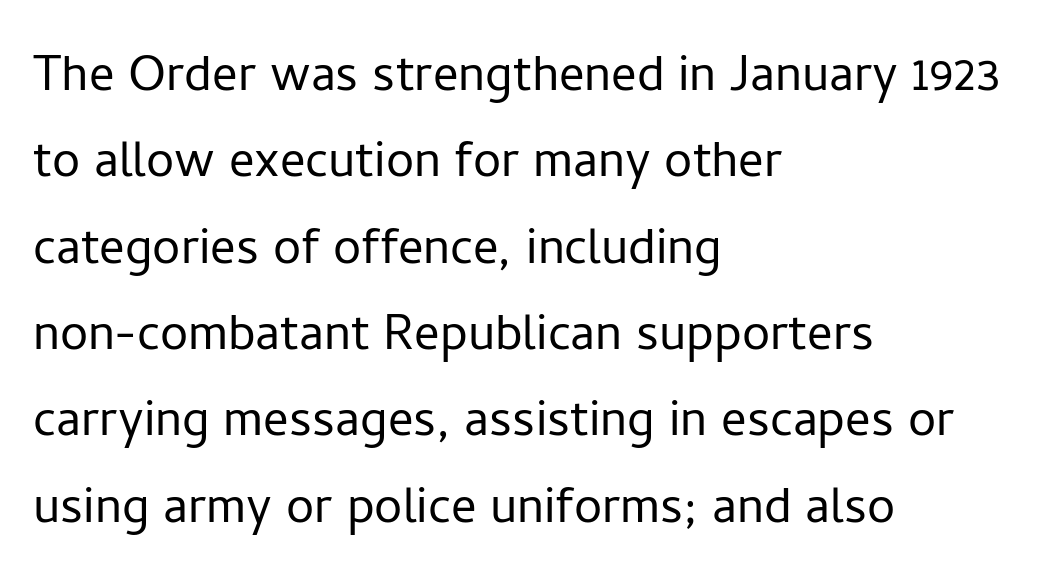
Reading down the column, the eye jumps a familiar distance to each next line. Standard letterfit; no display-style spreading of the glyphs. If you drew a line through each stem, it would be perfectly vertical. In CSS terms this would be text-align: left.
